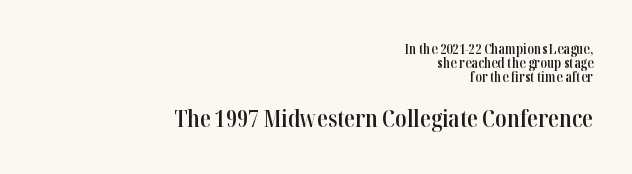
The image shows 24 px text type, upright; set right-aligned, tight line spacing (1.01x), normal letter spacing, not underlined; the second (bottom) block is 1.71x larger.
